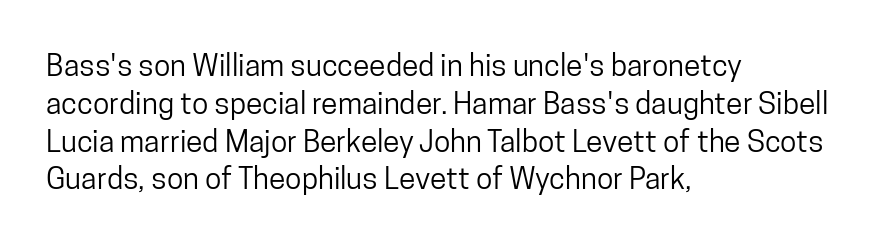
Q: Is the text italic (slanted)? A: No, it is upright.
Q: Is the typeface a serif or a sans-serif typeface? A: Sans-serif.
Q: Is the text underlined? A: No.
Q: How is the paragraph aligned? A: Left-aligned.
Q: Is the spacing between letters normal or unusually wide? A: Normal.
Q: Is the spacing between lines tight, normal or loose? A: Normal.
Q: Width (condensed, normal, or wide)? A: Condensed.
Q: Stroke contrast? A: Low.
Q: x-height? A: Medium.
Q: Monospaced? A: No.
